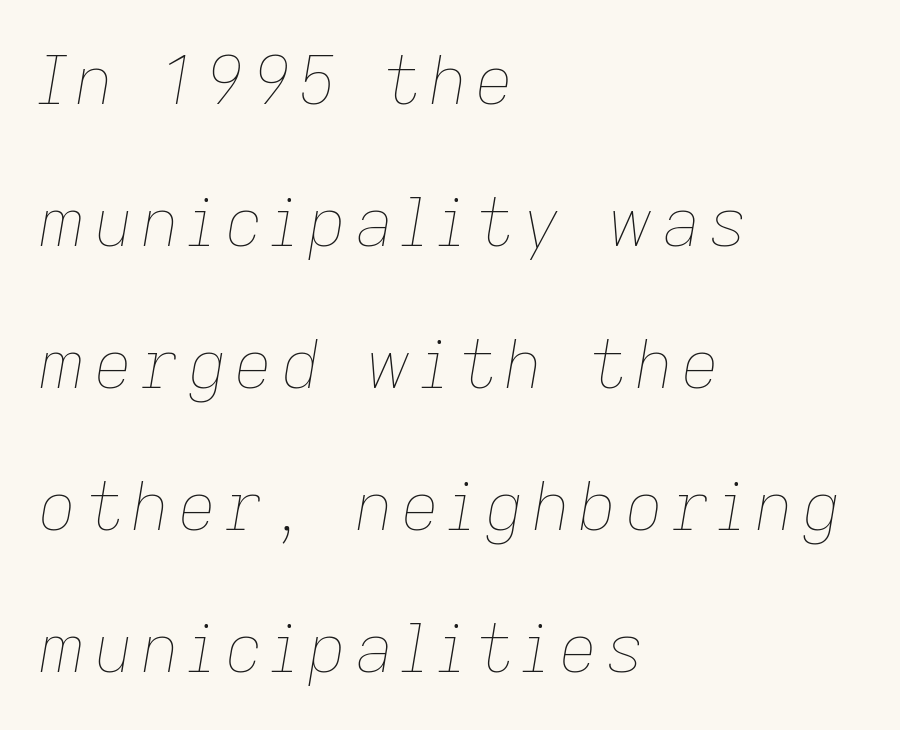
Q: Is the text bold? A: No.
Q: Is the text italic (slanted)? A: Yes, it leans right by about 9 degrees.
Q: Is the text underlined? A: No.
Q: How is the paragraph aligned? A: Left-aligned.
Q: Is the spacing between lines tight, normal or loose? A: Loose.
Q: Width (condensed, normal, or wide)? A: Normal.
Q: Stroke contrast? A: Low.
Q: x-height? A: Medium.
Q: Monospaced? A: No.
